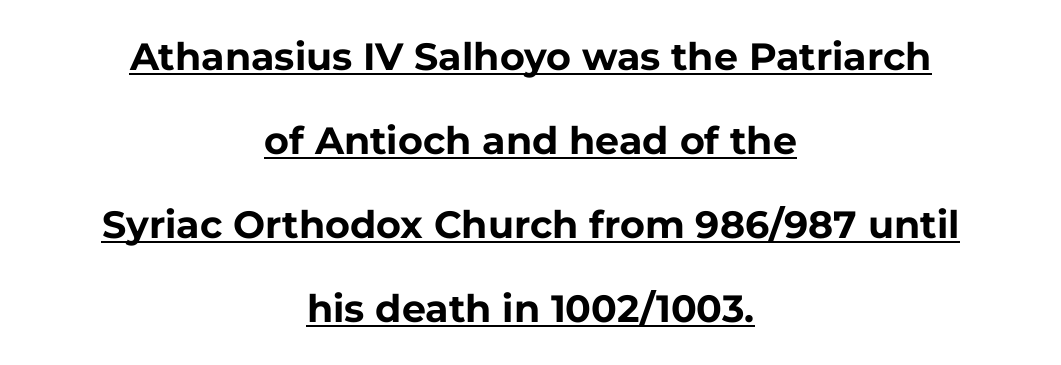
The compositor balanced each line on the midline. The type is set solid horizontally, with unmodified tracking. This sample carries an underscore along the baseline area. This is the regular roman posture of the typeface.
